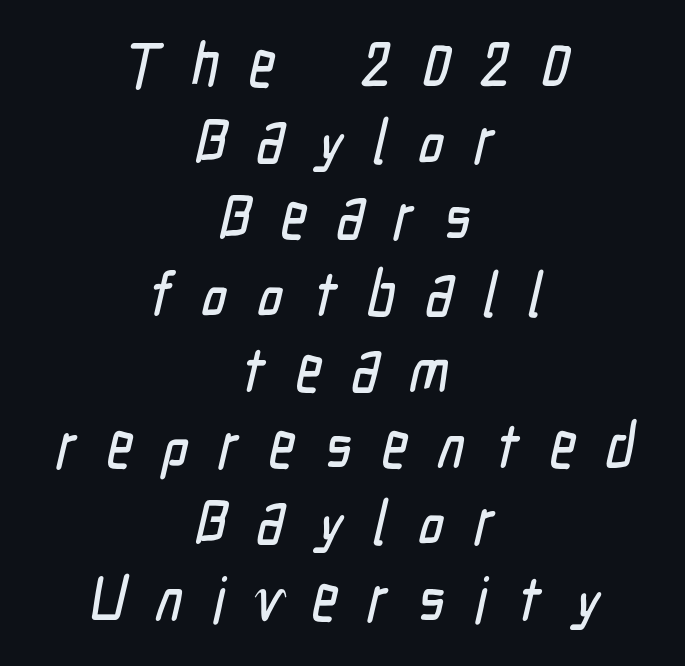
The image shows 63 px condensed sans-serif type; set centered, line spacing 1.21x, unusually wide letter spacing (+0.48 em), not underlined; low stroke contrast and a medium x-height.
